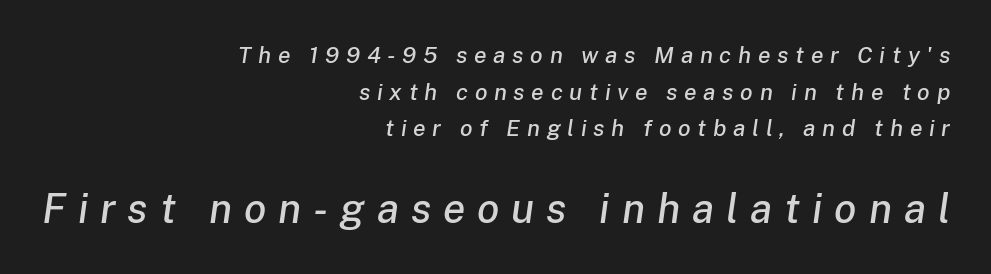
The image shows 41 px text type, italic (leaning right); set right-aligned, normal line spacing (1.59x), unusually wide letter spacing (+0.29 em), not underlined; the second (bottom) block is 1.78x larger; low stroke contrast and a medium x-height.
